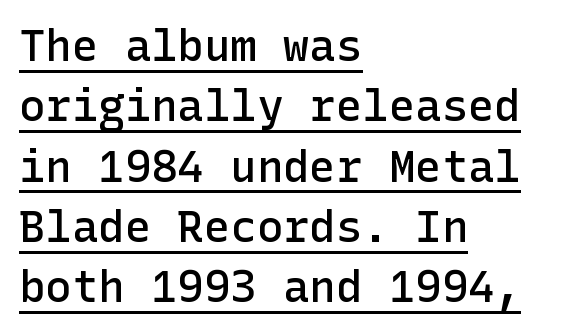
Q: Is the text bold? A: Semi-bold.
Q: Is the text italic (slanted)? A: No, it is upright.
Q: Is the typeface a serif or a sans-serif typeface? A: Sans-serif.
Q: Is the text underlined? A: Yes.
Q: How is the paragraph aligned? A: Left-aligned.
Q: Is the spacing between letters normal or unusually wide? A: Normal.
Q: Is the spacing between lines tight, normal or loose? A: Normal.
Q: Width (condensed, normal, or wide)? A: Normal.
Q: Stroke contrast? A: Low.
Q: x-height? A: Medium.
